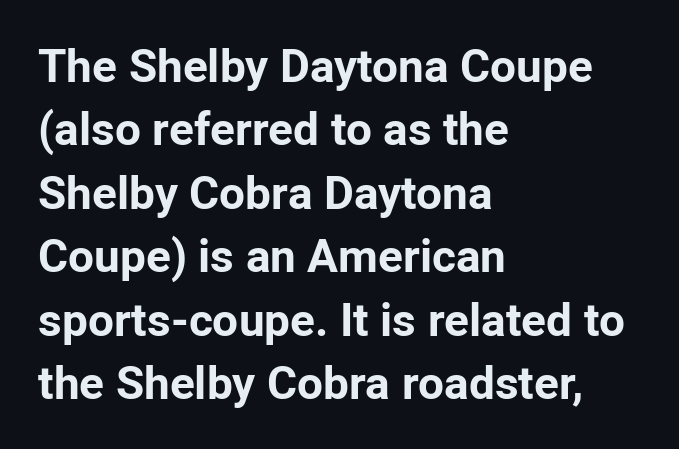
The image shows 46 px bold sans-serif type, upright; set left-aligned, normal line spacing (1.38x), normal letter spacing, not underlined; low stroke contrast and a medium x-height.
